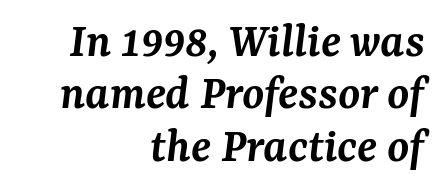
These lines huddle together more closely than default settings would place them. Think of a printed novel: that variable character pitch is what you see here. Classification — serif. Stroke thickness is moderately raised; the sample reads as semibold. A bare baseline throughout the passage.
